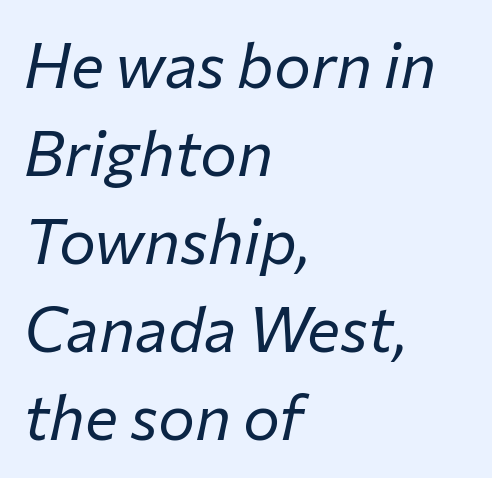
{"italic": "yes", "lean": "right", "slant_degrees": 12, "bold": "no", "weight": "regular", "width": "normal", "stroke_contrast": "low", "x_height": "medium", "monospaced": "no", "underline": "no", "align": "left", "line_spacing": "normal", "line_spacing_ratio": 1.42, "letter_spacing": "normal", "letter_spacing_em": 0.0, "glyph_px": 62}
